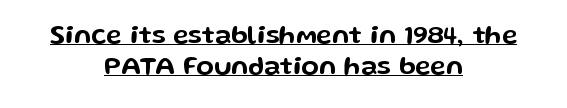
The image shows 26 px text type, upright; set centered, line spacing 1.2x, normal letter spacing, underlined.
